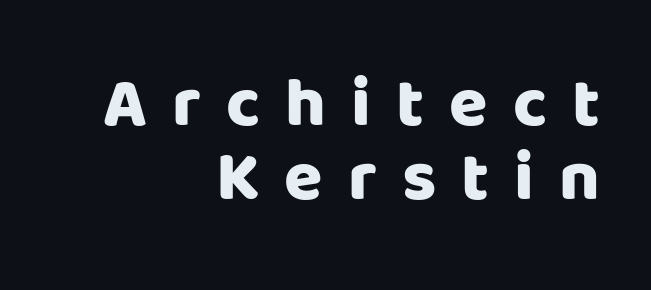
A student would call this right alignment; a typographer would say flush right, rag left. The face used here is proportionally spaced, like ordinary book or web type. Designer's note — italics off, roman on. Any mark beneath the type? The region is blank. The rendering inserts visible extra space after every character.
